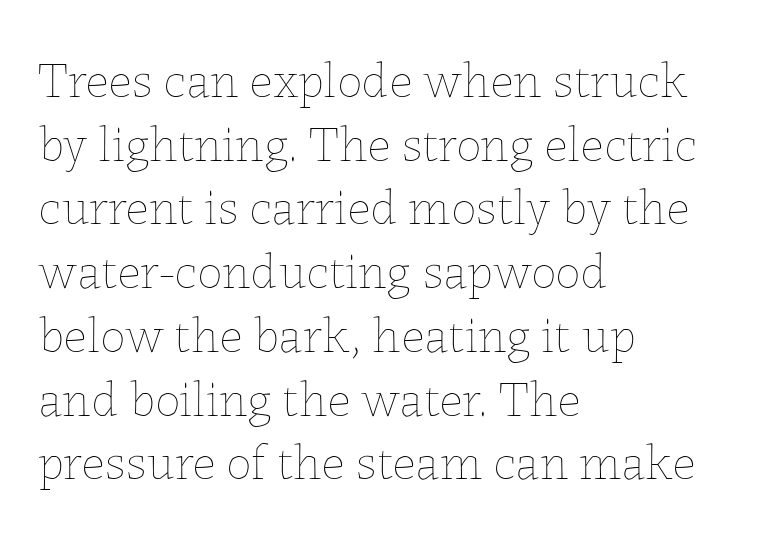
The image shows 51 px thin type, upright; set left-aligned, normal line spacing (1.25x), normal letter spacing, not underlined; low stroke contrast and a medium x-height.
